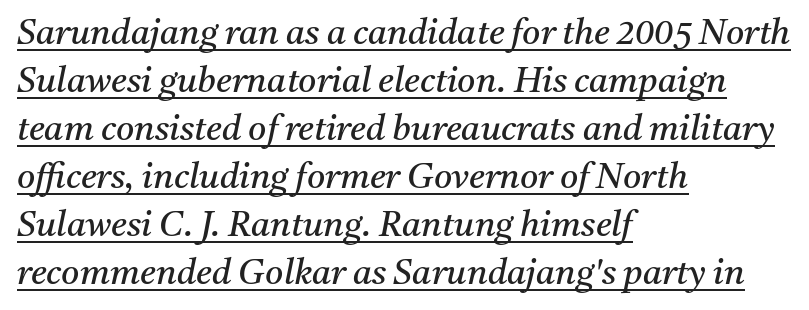
{"serif": "yes", "italic": "yes", "lean": "right", "slant_degrees": 11, "bold": "no", "weight": "regular", "width": "normal", "stroke_contrast": "medium", "x_height": "medium", "monospaced": "no", "underline": "yes", "align": "left", "line_spacing": "normal", "line_spacing_ratio": 1.37, "letter_spacing": "normal", "letter_spacing_em": 0.0, "glyph_px": 35}
